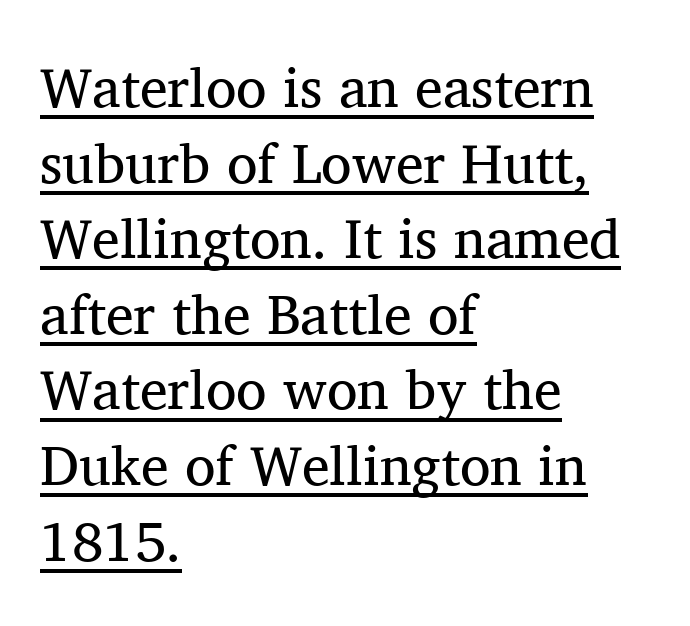
Stems and bowls with no extra thickness — not bold. This sample has the flowing, uneven cadence of proportional lettering. This rendering features underlined lettering. Glyph-to-glyph distance matches everyday printed text. It's the straight-up-and-down kind of type. The face used here is seriffed, in the tradition of book romans.
